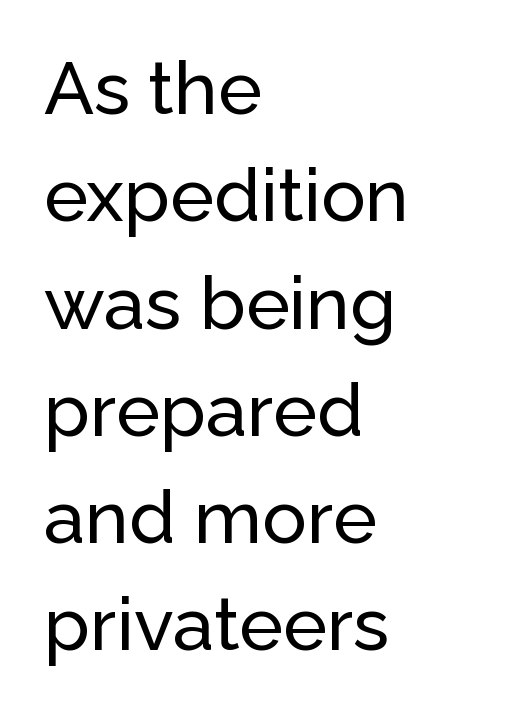
The image shows 74 px sans-serif type, upright; set left-aligned, normal line spacing (1.45x), normal letter spacing, not underlined; low stroke contrast and a medium x-height.
